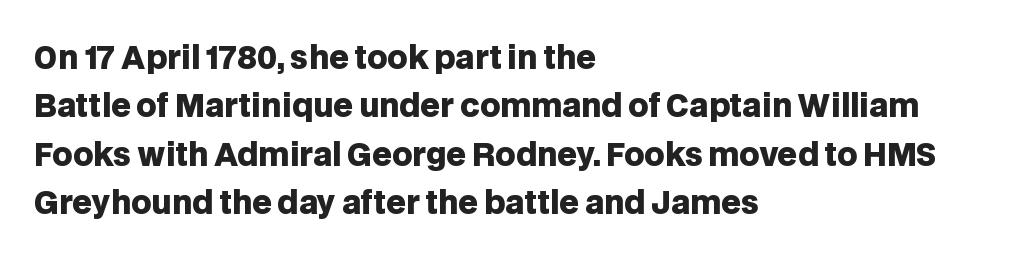
Q: Is the text bold? A: Yes.
Q: Is the text italic (slanted)? A: No, it is upright.
Q: Is the typeface a serif or a sans-serif typeface? A: Sans-serif.
Q: Is the text underlined? A: No.
Q: How is the paragraph aligned? A: Left-aligned.
Q: Is the spacing between letters normal or unusually wide? A: Normal.
Q: Is the spacing between lines tight, normal or loose? A: Normal.
Q: Width (condensed, normal, or wide)? A: Normal.
Q: Stroke contrast? A: Low.
Q: x-height? A: Large.
Q: Monospaced? A: No.
